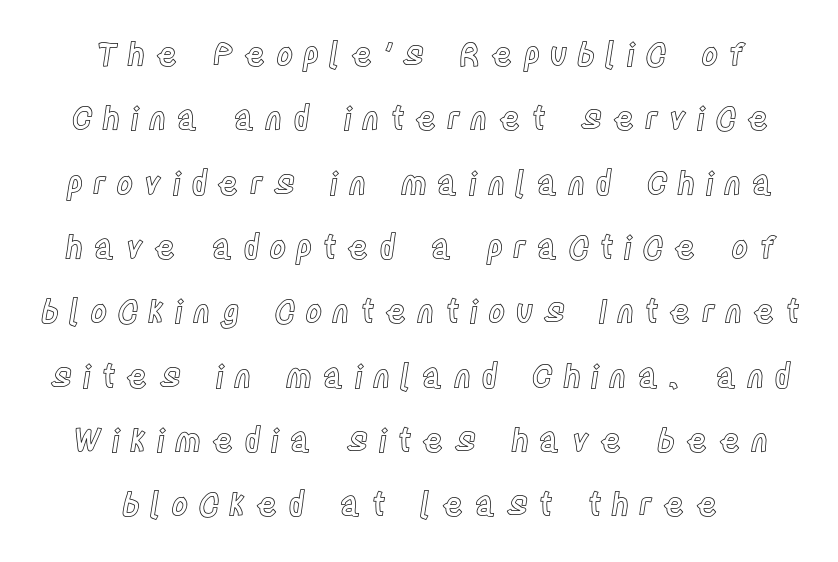
{"width": "condensed", "x_height": "large", "monospaced": "no", "underline": "no", "line_spacing": "loose", "line_spacing_ratio": 2.01, "letter_spacing": "wide", "letter_spacing_em": 0.32, "glyph_px": 32}
